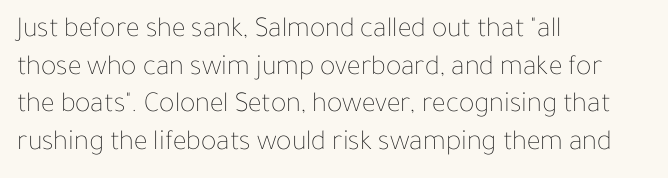
Q: Is the text bold? A: No.
Q: Is the text italic (slanted)? A: No, it is upright.
Q: Is the text underlined? A: No.
Q: How is the paragraph aligned? A: Left-aligned.
Q: Is the spacing between letters normal or unusually wide? A: Normal.
Q: Is the spacing between lines tight, normal or loose? A: Normal.
Q: Width (condensed, normal, or wide)? A: Normal.
Q: Stroke contrast? A: Low.
Q: x-height? A: Medium.
Q: Monospaced? A: No.
